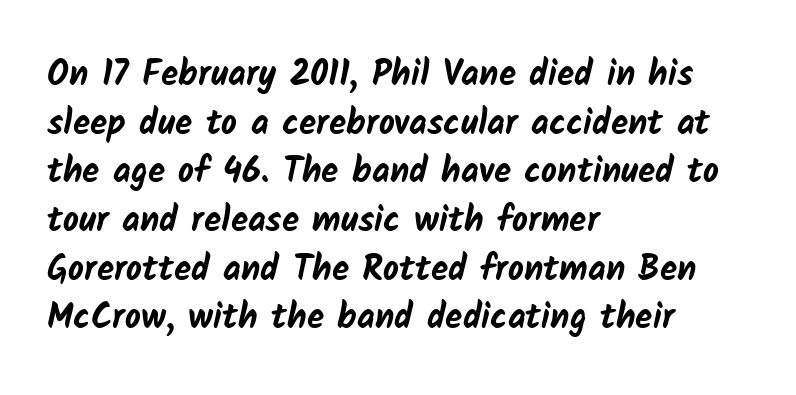
Rows of type keep a routine distance in the vertical direction. Caption: multi-line text, flush left, ragged right. Each letter keeps its own natural width here, so spacing adapts to shape. Unlike a traditional serif, this face leaves its strokes unadorned. Is the letter spacing exaggerated? No — it looks like the ordinary default. Words float on clear page, feet unadorned.
